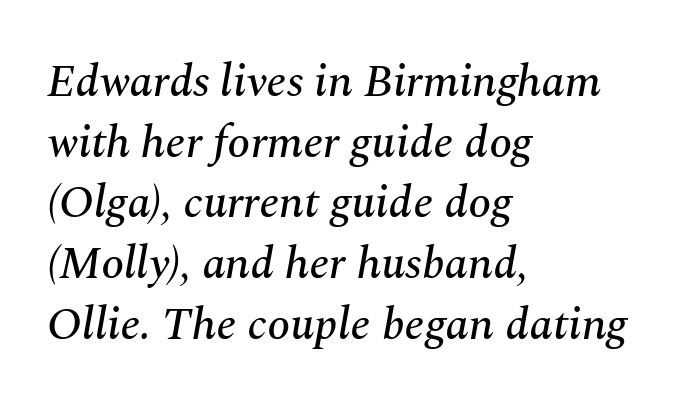
{"serif": "yes", "italic": "yes", "lean": "right", "slant_degrees": 10, "width": "normal", "stroke_contrast": "medium", "x_height": "medium", "monospaced": "no", "underline": "no", "align": "left", "line_spacing": "normal", "line_spacing_ratio": 1.32, "letter_spacing": "normal", "letter_spacing_em": 0.0, "glyph_px": 46}
